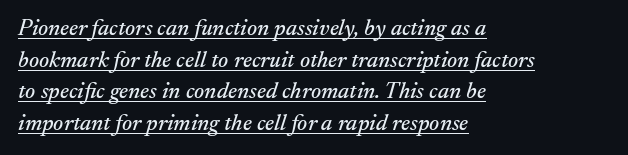
The image shows 23 px text type, italic (leaning right); set left-aligned, normal line spacing (1.37x), normal letter spacing, underlined.
